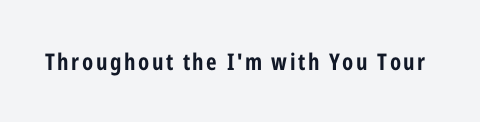
The image shows 23 px bold type, upright; set not underlined.
